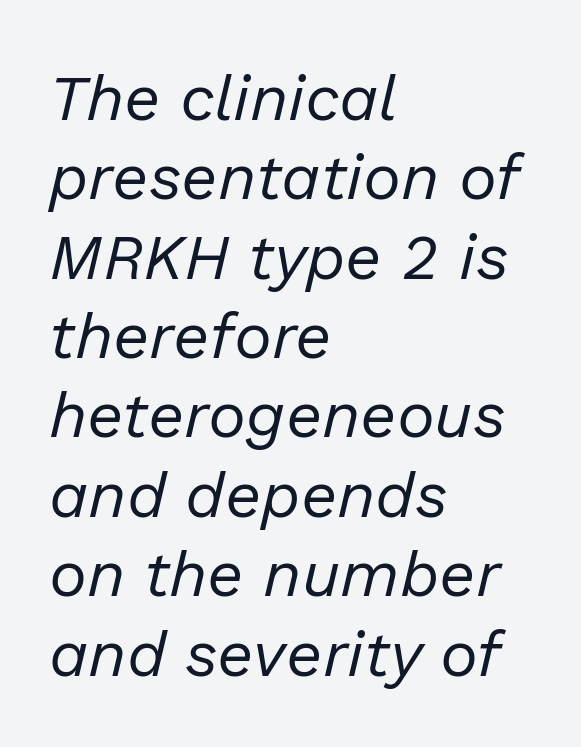
The lettering tilts uniformly, giving the passage an italic look. Looks like regular typesetting: each glyph gets only the width it needs. Short note: letters normally spaced. Descender tails drop into unmarked territory. This rendering uses left alignment, leaving the right contour irregular.
